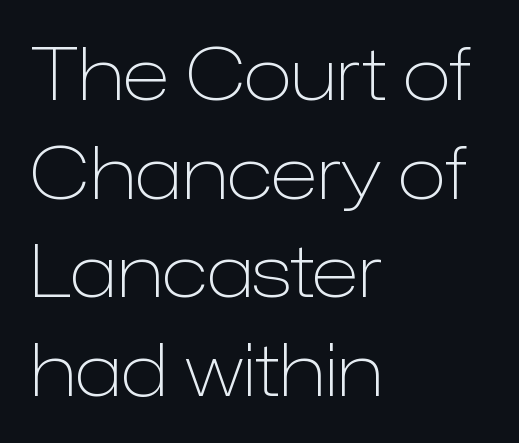
The image shows 72 px light sans-serif type, upright; set left-aligned, normal line spacing (1.37x), normal letter spacing, not underlined; low stroke contrast and a medium x-height.
